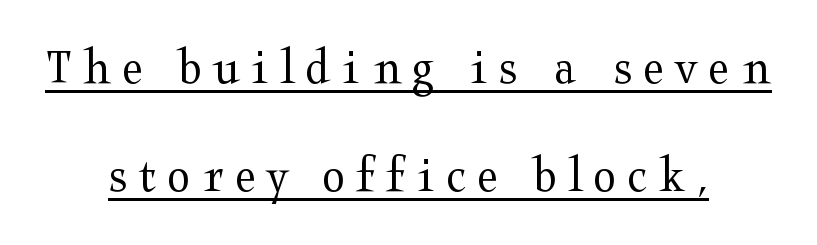
{"serif": "yes", "italic": "no", "bold": "no", "weight": "regular", "width": "wide", "stroke_contrast": "medium", "x_height": "medium", "monospaced": "no", "underline": "yes", "align": "center", "line_spacing": "loose", "line_spacing_ratio": 2.08, "letter_spacing": "wide", "letter_spacing_em": 0.23, "glyph_px": 52}
